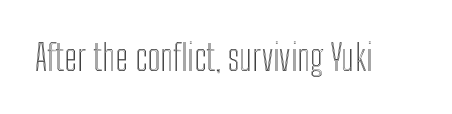
Q: Is the text italic (slanted)? A: No, it is upright.
Q: Is the text underlined? A: No.
Q: Is the spacing between letters normal or unusually wide? A: Normal.
Q: Width (condensed, normal, or wide)? A: Condensed.
Q: x-height? A: Medium.
Q: Monospaced? A: No.
